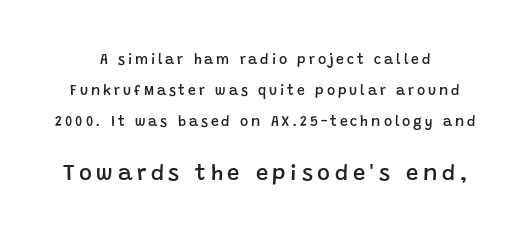
Between one letter and the next there's a generous, obvious gap. Characters remain perfectly vertical along every line. Character size in the trailing block exceeds that of the leading block. Typesetter's note: demi weight, one step under bold.
